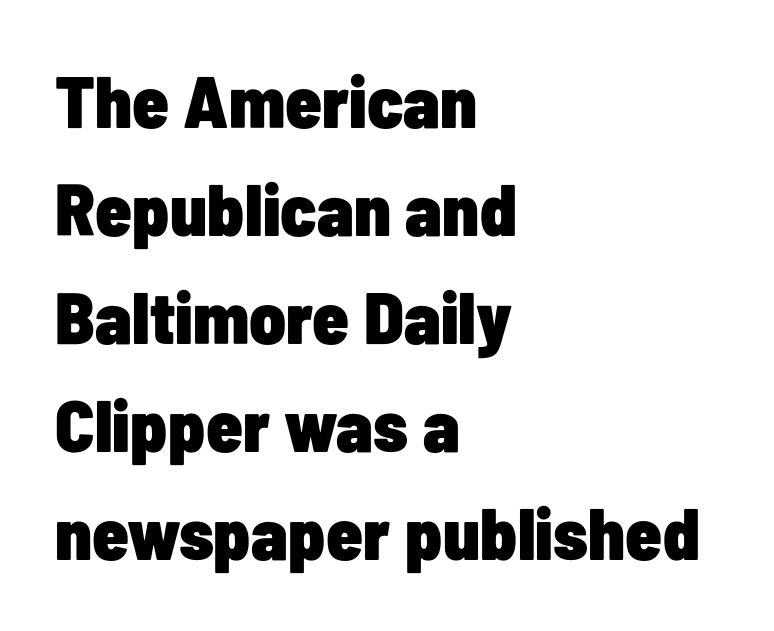
The image shows 73 px heavy, condensed sans-serif type, upright; set left-aligned, normal line spacing (1.48x), normal letter spacing, not underlined; low stroke contrast and a medium x-height.
